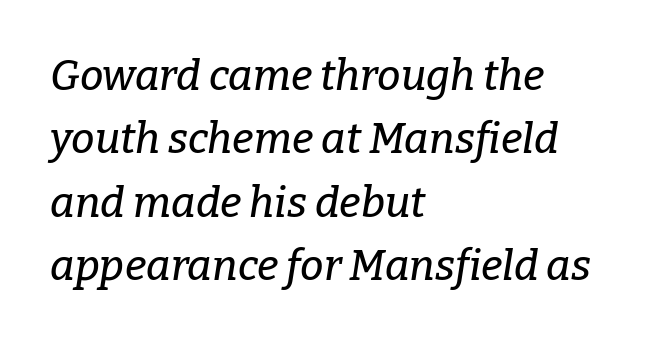
The image shows 42 px serif type, italic (leaning right); set left-aligned, normal line spacing (1.51x), normal letter spacing, not underlined; low stroke contrast and a medium x-height.
